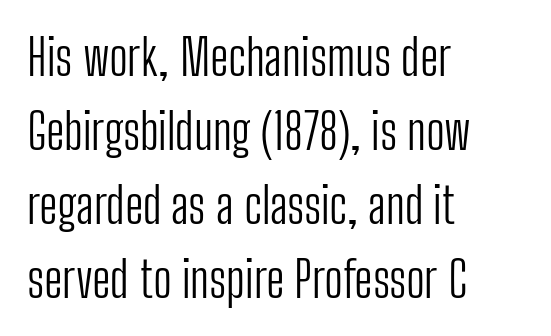
The passage shown has conventional tracking throughout. Each letter keeps its own natural width here, so spacing adapts to shape. If you drew a ruler down the left edge, every line would touch it. Is this a sans? Yes — the strokes have no serifs. The passage shown stacks its lines at a standard gap.
